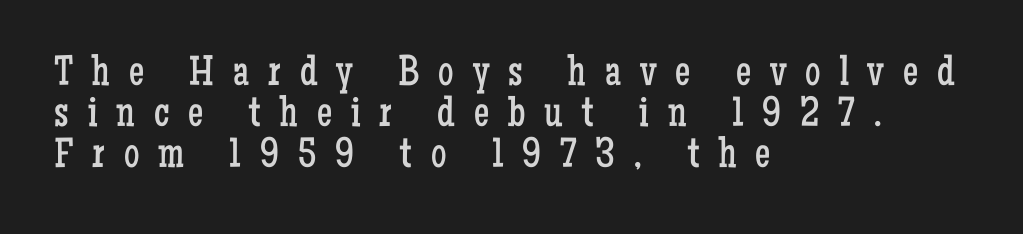
The image shows 43 px regular-weight, condensed serif type, upright; set left-aligned, tight line spacing (0.95x), unusually wide letter spacing (+0.44 em), not underlined; low stroke contrast and a medium x-height.
